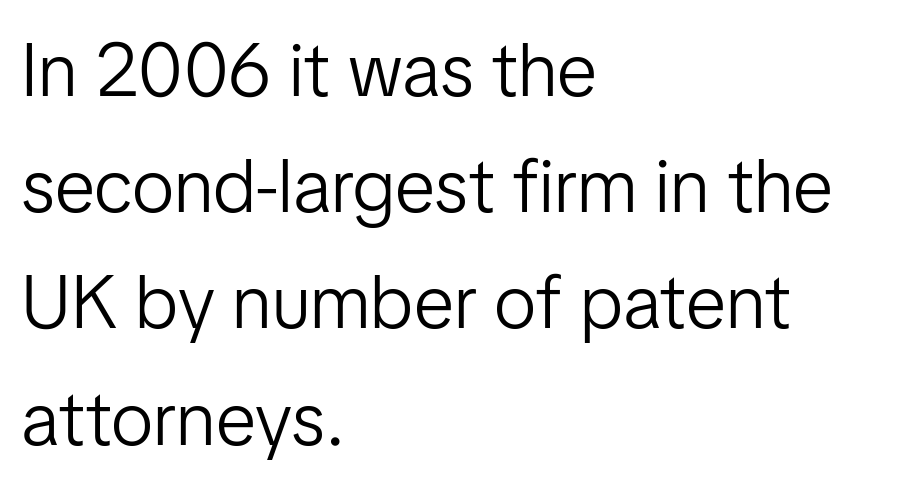
Q: Is the text bold? A: No.
Q: Is the text italic (slanted)? A: No, it is upright.
Q: Is the typeface a serif or a sans-serif typeface? A: Sans-serif.
Q: Is the text underlined? A: No.
Q: How is the paragraph aligned? A: Left-aligned.
Q: Is the spacing between letters normal or unusually wide? A: Normal.
Q: Is the spacing between lines tight, normal or loose? A: Normal.
Q: Width (condensed, normal, or wide)? A: Normal.
Q: Stroke contrast? A: Low.
Q: x-height? A: Medium.
Q: Monospaced? A: No.
